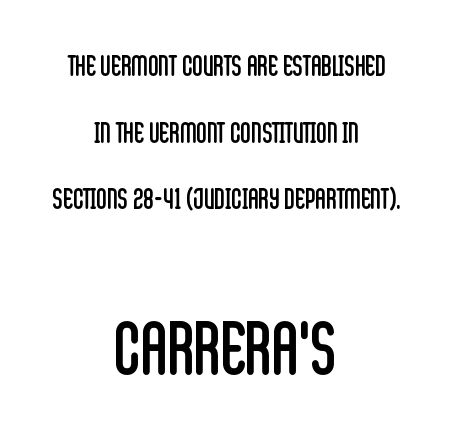
{"serif": "no", "italic": "no", "bold": "no", "weight": "regular", "width": "condensed", "stroke_contrast": "low", "x_height": "large", "monospaced": "no", "underline": "no", "align": "center", "line_spacing": "loose", "line_spacing_ratio": 2.3, "letter_spacing": "normal", "letter_spacing_em": 0.0, "larger_block": "second", "size_ratio": 2.52, "glyph_px": 73}
